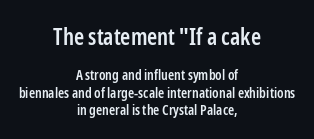
A bit beefed up — I'd call it semibold rather than bold. Does the lettering tilt? It doesn't — this is upright. Observe the ordinary spacing: letters are neighbours, not strangers. Large over small — that's the arrangement of the two blocks here. The lines in this sample share a center point and differ in where they start and stop.
